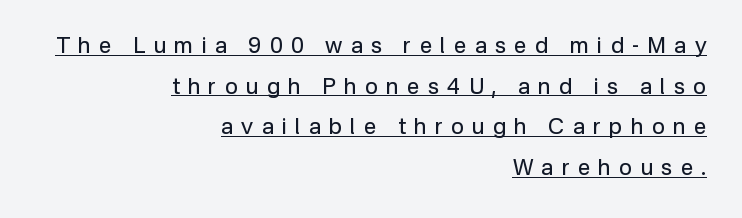
{"italic": "no", "bold": "no", "underline": "yes", "align": "right", "line_spacing_ratio": 1.85, "letter_spacing": "wide", "letter_spacing_em": 0.38, "glyph_px": 22}
